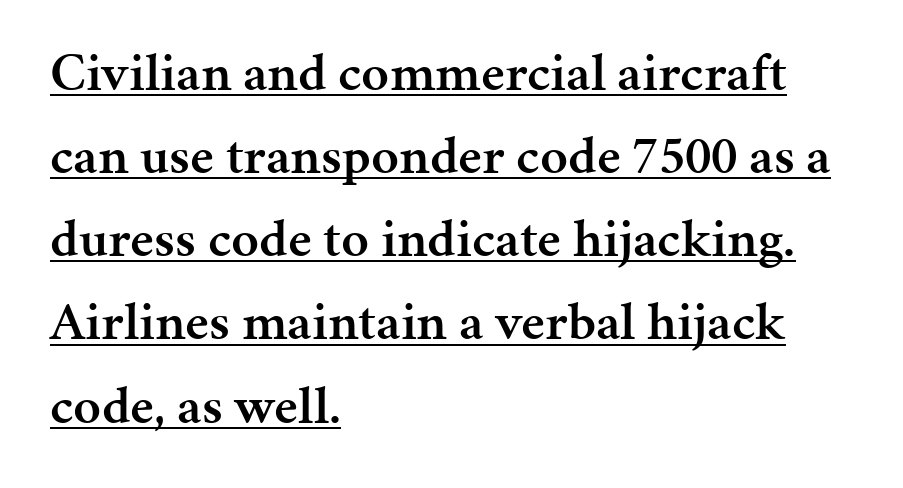
Q: Is the text bold? A: Semi-bold.
Q: Is the text italic (slanted)? A: No, it is upright.
Q: Is the typeface a serif or a sans-serif typeface? A: Serif.
Q: Is the text underlined? A: Yes.
Q: How is the paragraph aligned? A: Left-aligned.
Q: Is the spacing between letters normal or unusually wide? A: Normal.
Q: Is the spacing between lines tight, normal or loose? A: Normal.
Q: Width (condensed, normal, or wide)? A: Normal.
Q: Stroke contrast? A: Medium.
Q: x-height? A: Medium.
Q: Monospaced? A: No.
